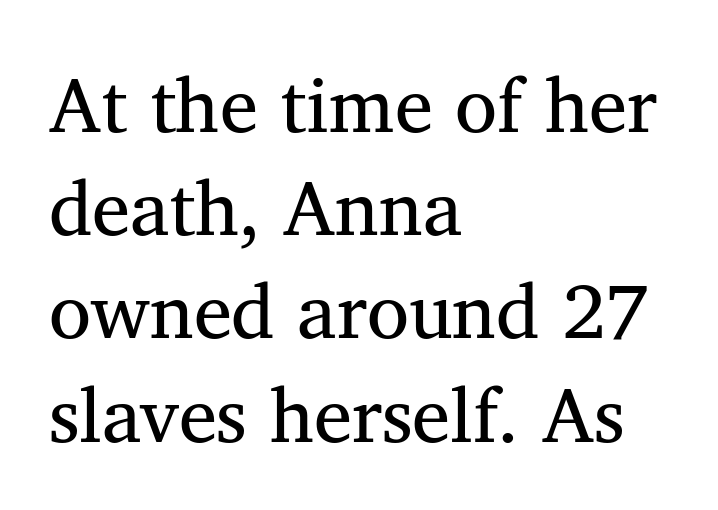
These lines sit exactly where default settings would place them. This sample has the flowing, uneven cadence of proportional lettering. The weight would be labelled regular, book, light, or lighter still. The specimen omits any rule beneath the text block's lines. All the whitespace from short lines collects on the right.
